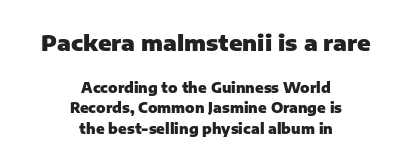
Q: Is the text bold? A: Yes.
Q: Is the text italic (slanted)? A: No, it is upright.
Q: Is the text underlined? A: No.
Q: How is the paragraph aligned? A: Centered.
Q: Is the spacing between letters normal or unusually wide? A: Normal.
Q: Is the spacing between lines tight, normal or loose? A: Normal.
Q: Which block of text is set in a larger size, the first (top) or the second (bottom)? A: The first (top) one.
